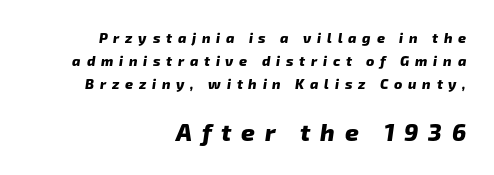
The image shows 24 px bold type; set right-aligned, normal line spacing (1.64x), unusually wide letter spacing (+0.41 em), not underlined; the second (bottom) block is 1.71x larger.
